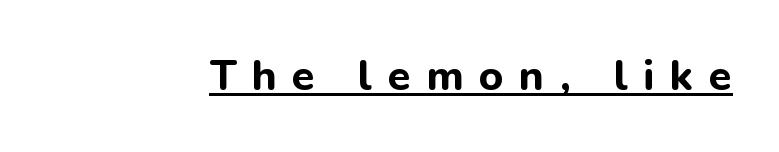
Q: Is the text bold? A: Yes.
Q: Is the text italic (slanted)? A: No, it is upright.
Q: Is the typeface a serif or a sans-serif typeface? A: Sans-serif.
Q: Is the text underlined? A: Yes.
Q: Is the spacing between letters normal or unusually wide? A: Unusually wide.
Q: Width (condensed, normal, or wide)? A: Normal.
Q: Stroke contrast? A: Low.
Q: x-height? A: Medium.
Q: Monospaced? A: No.
